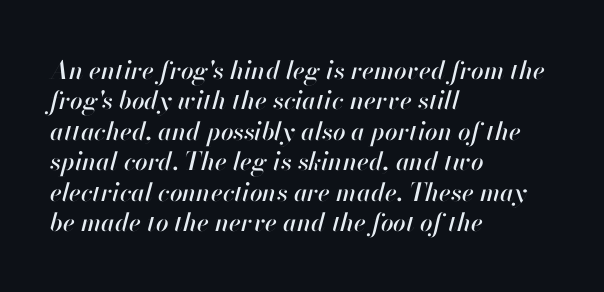
Q: Is the text italic (slanted)? A: Yes, it leans right by about 13 degrees.
Q: Is the text underlined? A: No.
Q: How is the paragraph aligned? A: Left-aligned.
Q: Is the spacing between letters normal or unusually wide? A: Normal.
